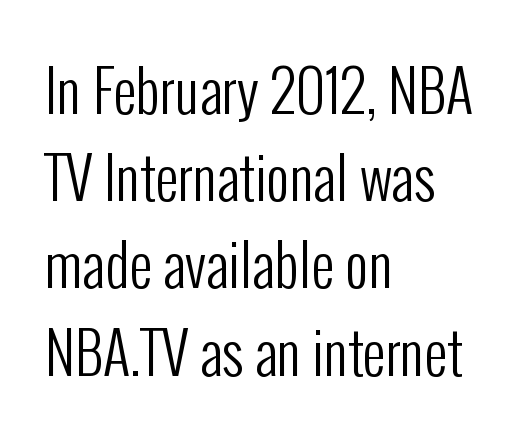
Q: Is the text bold? A: No.
Q: Is the text italic (slanted)? A: No, it is upright.
Q: Is the typeface a serif or a sans-serif typeface? A: Sans-serif.
Q: Is the text underlined? A: No.
Q: How is the paragraph aligned? A: Left-aligned.
Q: Is the spacing between letters normal or unusually wide? A: Normal.
Q: Is the spacing between lines tight, normal or loose? A: Normal.
Q: Width (condensed, normal, or wide)? A: Condensed.
Q: Stroke contrast? A: Low.
Q: x-height? A: Medium.
Q: Monospaced? A: No.
